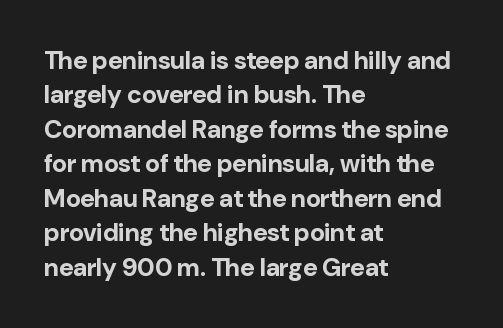
Q: Is the text bold? A: Yes.
Q: Is the text italic (slanted)? A: No, it is upright.
Q: Is the text underlined? A: No.
Q: How is the paragraph aligned? A: Left-aligned.
Q: Is the spacing between letters normal or unusually wide? A: Normal.
Q: Is the spacing between lines tight, normal or loose? A: Normal.
